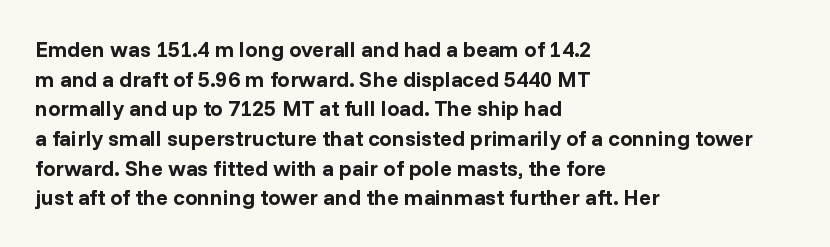
Caption: standard tracking, unaltered. Bold? Absolutely — the strokes are thick and heavy. Where is the straight margin? On the left. The line-height multiplier appears to be the usual default. Underlining? Definitely not there. Upright lettering throughout.
